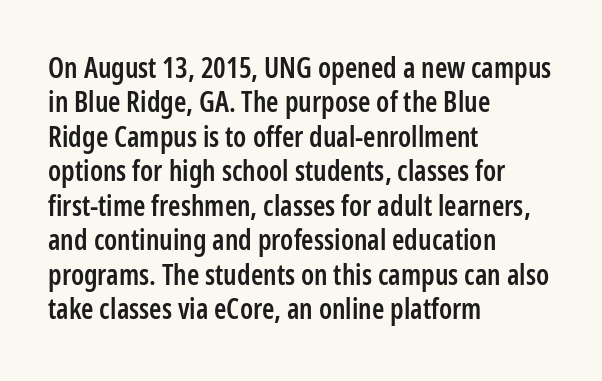
{"serif": "no", "italic": "no", "bold": "semi", "weight": "semibold", "width": "condensed", "stroke_contrast": "low", "x_height": "medium", "monospaced": "no", "underline": "no", "align": "left", "line_spacing_ratio": 1.23, "letter_spacing": "normal", "letter_spacing_em": 0.0, "glyph_px": 28}
